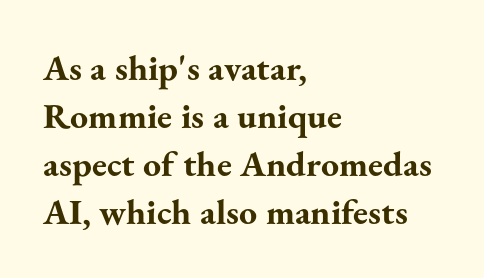
Q: Is the text bold? A: Yes.
Q: Is the text italic (slanted)? A: No, it is upright.
Q: Is the typeface a serif or a sans-serif typeface? A: Serif.
Q: Is the text underlined? A: No.
Q: How is the paragraph aligned? A: Left-aligned.
Q: Is the spacing between letters normal or unusually wide? A: Normal.
Q: Is the spacing between lines tight, normal or loose? A: Normal.
Q: Width (condensed, normal, or wide)? A: Normal.
Q: Stroke contrast? A: Medium.
Q: x-height? A: Small.
Q: Monospaced? A: No.
